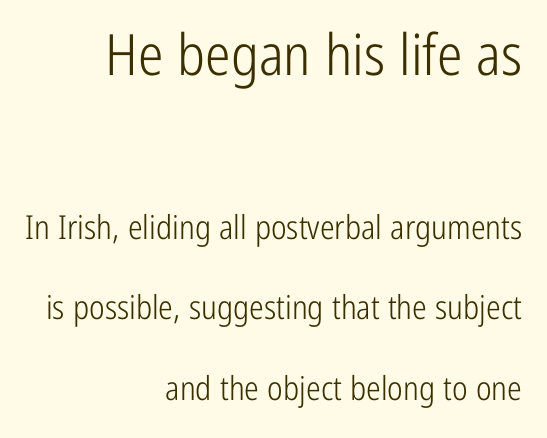
Nope, not italic — everything's standing straight. The font family rendered here belongs to the sans-serif group. The font sits on the lighter half of the weight spectrum, regular included. Any mark beneath the type? The region is blank. The passage shown stacks its lines with a broad gap. The letters advance in unequal steps, a hallmark of proportional type.
